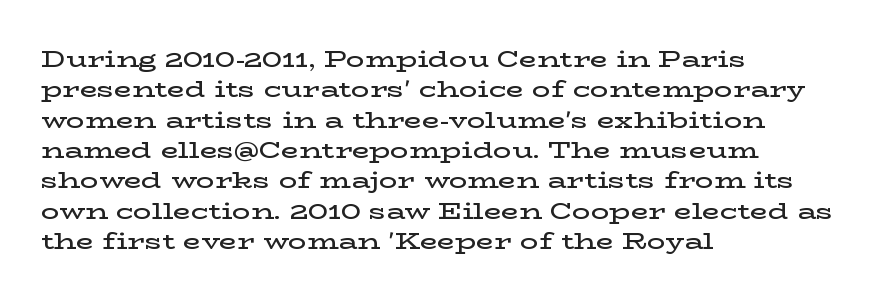
The space between consecutive lines is moderate. Each glyph is drawn with semibold strokes, heavier than normal yet not fully bold. Casual observation: everything's shoved over to the left. Letters rest on an invisible, unmarked baseline. It's the straight-up-and-down kind of type. Standard letterfit; no display-style spreading of the glyphs.
